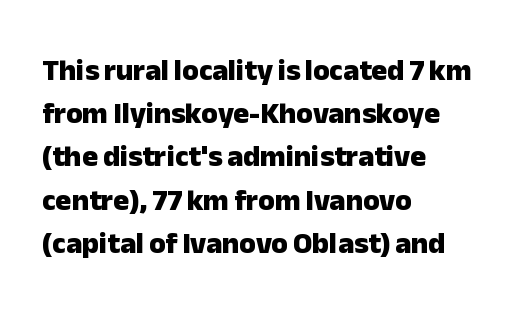
Summary of vertical rhythm: regular, with standard interline spacing. Check the space under the baseline: it is left empty. Type style note: lacks serifs. Tracking value appears to be zero — textbook default spacing. Emphasis by weight is at full strength: bold.
